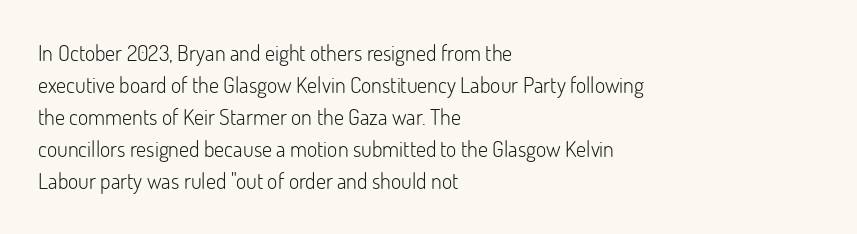
{"italic": "no", "bold": "no", "underline": "no", "align": "left", "line_spacing": "normal", "line_spacing_ratio": 1.46, "letter_spacing": "normal", "letter_spacing_em": 0.0, "glyph_px": 22}
